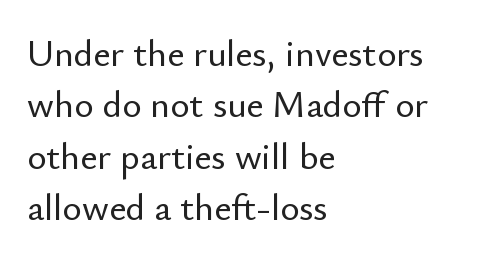
{"serif": "no", "italic": "no", "width": "normal", "stroke_contrast": "low", "x_height": "small", "monospaced": "no", "underline": "no", "align": "left", "line_spacing": "normal", "line_spacing_ratio": 1.39, "letter_spacing": "normal", "letter_spacing_em": 0.0, "glyph_px": 37}
